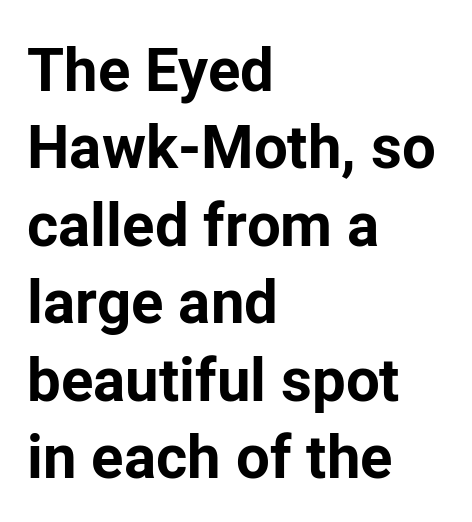
The image shows 60 px bold sans-serif type, upright; set left-aligned, normal line spacing (1.29x), normal letter spacing, not underlined; low stroke contrast and a medium x-height.
